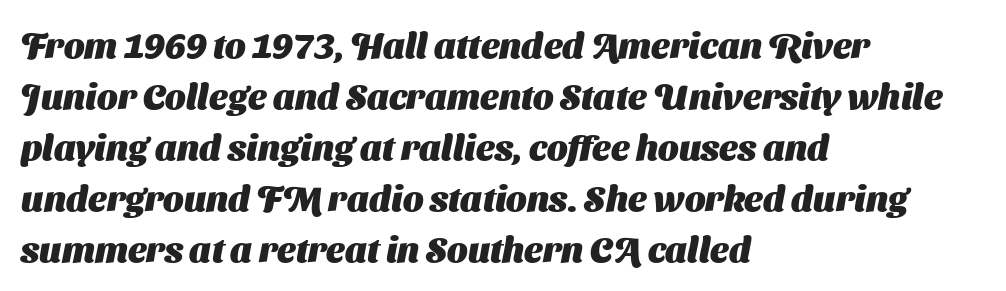
{"serif": "no", "bold": "yes", "weight": "heavy", "width": "normal", "stroke_contrast": "medium", "x_height": "medium", "monospaced": "no", "underline": "no", "align": "left", "line_spacing": "normal", "line_spacing_ratio": 1.42, "letter_spacing": "normal", "letter_spacing_em": 0.0, "glyph_px": 36}
